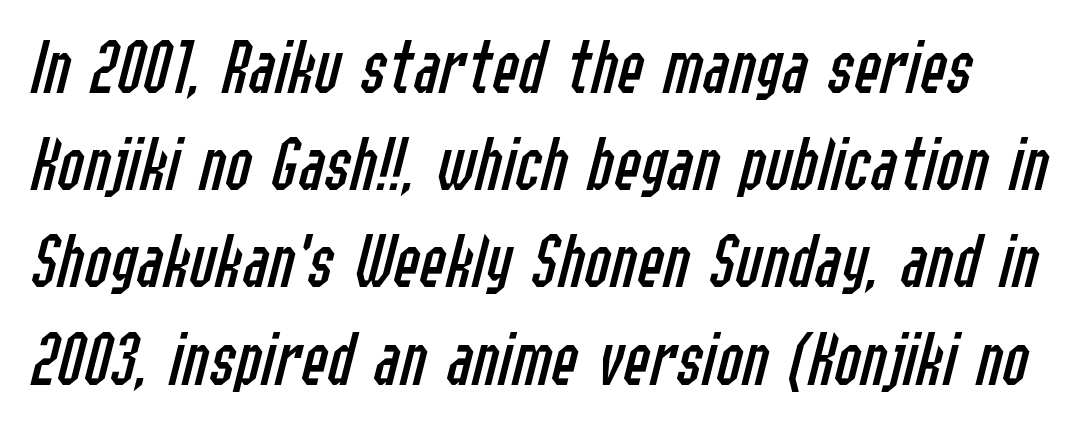
The image shows 79 px regular-weight, condensed type, italic (leaning right); set line spacing 1.23x, normal letter spacing, not underlined; low stroke contrast and a medium x-height.
